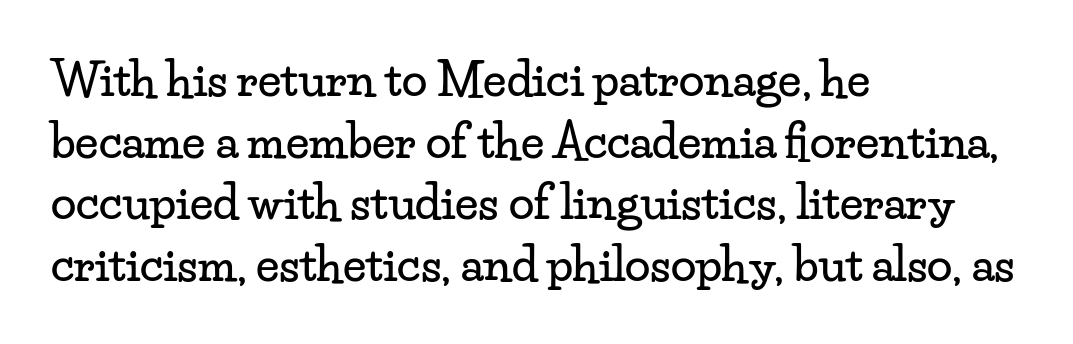
The image shows 46 px wide serif type, upright; set left-aligned, normal line spacing (1.34x), normal letter spacing, not underlined; low stroke contrast and a small x-height.
